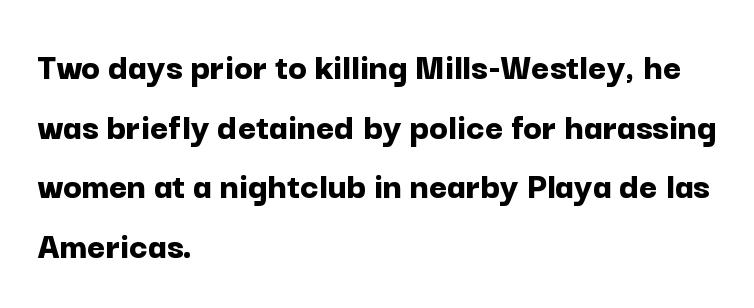
Q: Is the text bold? A: Yes.
Q: Is the text italic (slanted)? A: No, it is upright.
Q: Is the typeface a serif or a sans-serif typeface? A: Sans-serif.
Q: Is the text underlined? A: No.
Q: How is the paragraph aligned? A: Left-aligned.
Q: Is the spacing between letters normal or unusually wide? A: Normal.
Q: Is the spacing between lines tight, normal or loose? A: Normal.
Q: Width (condensed, normal, or wide)? A: Normal.
Q: Stroke contrast? A: Low.
Q: x-height? A: Medium.
Q: Monospaced? A: No.
